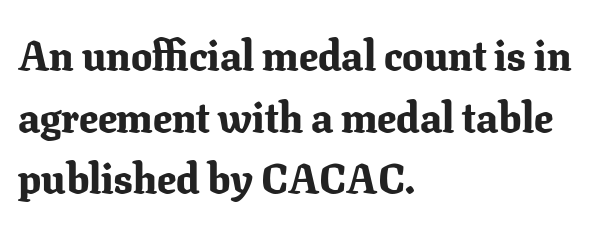
{"serif": "yes", "italic": "no", "bold": "yes", "weight": "bold", "width": "normal", "stroke_contrast": "low", "x_height": "medium", "monospaced": "no", "underline": "no", "align": "left", "line_spacing": "normal", "line_spacing_ratio": 1.47, "letter_spacing": "normal", "letter_spacing_em": 0.0, "glyph_px": 42}
